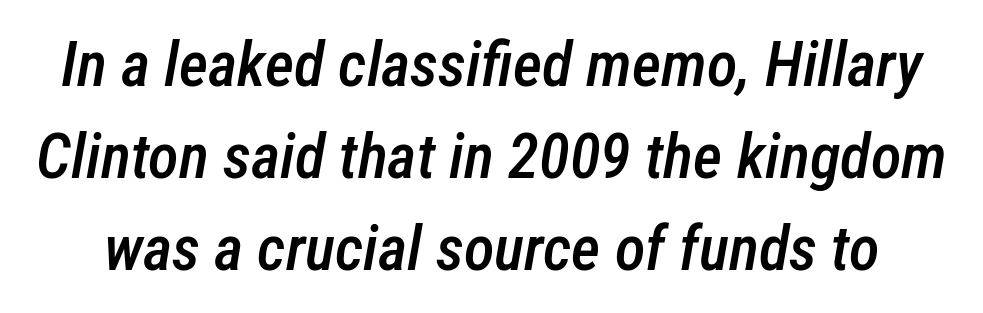
Q: Is the text bold? A: Semi-bold.
Q: Is the text italic (slanted)? A: Yes, it leans right by about 12 degrees.
Q: Is the text underlined? A: No.
Q: Is the spacing between letters normal or unusually wide? A: Normal.
Q: Is the spacing between lines tight, normal or loose? A: Normal.
Q: Width (condensed, normal, or wide)? A: Condensed.
Q: Stroke contrast? A: Low.
Q: x-height? A: Medium.
Q: Monospaced? A: No.
